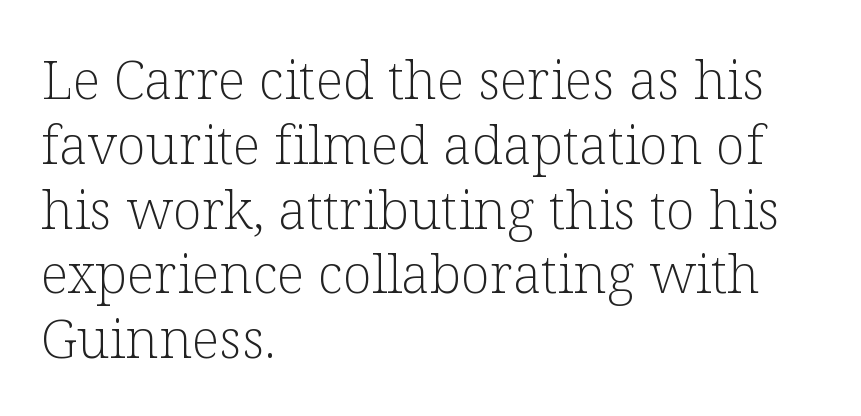
The image shows 54 px light serif type, upright; set left-aligned, line spacing 1.2x, normal letter spacing, not underlined; low stroke contrast and a medium x-height.
